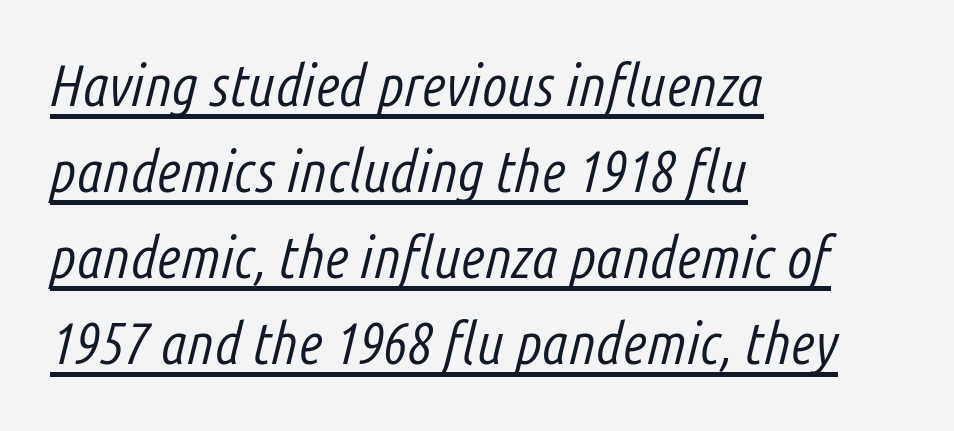
The image shows 59 px light, condensed type, italic (leaning right); set left-aligned, normal line spacing (1.46x), normal letter spacing, underlined; low stroke contrast and a medium x-height.
